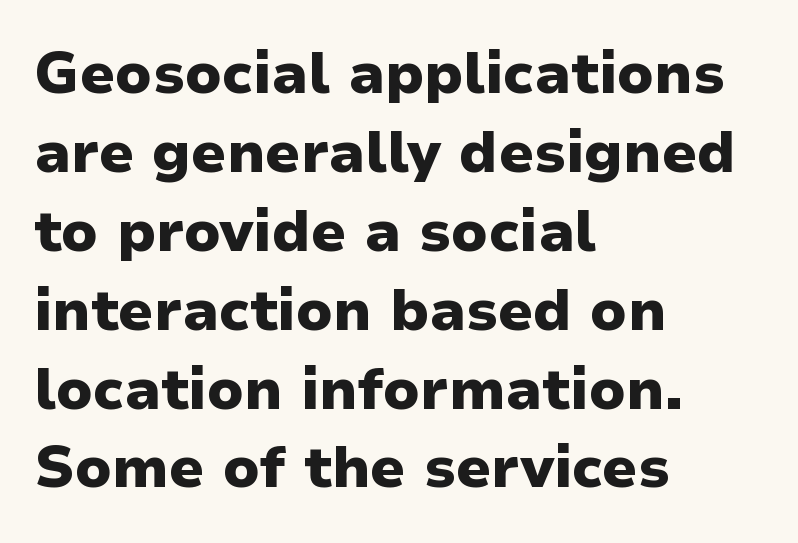
Q: Is the text bold? A: Yes.
Q: Is the text italic (slanted)? A: No, it is upright.
Q: Is the typeface a serif or a sans-serif typeface? A: Sans-serif.
Q: Is the text underlined? A: No.
Q: How is the paragraph aligned? A: Left-aligned.
Q: Is the spacing between letters normal or unusually wide? A: Normal.
Q: Is the spacing between lines tight, normal or loose? A: Normal.
Q: Width (condensed, normal, or wide)? A: Normal.
Q: Stroke contrast? A: Low.
Q: x-height? A: Medium.
Q: Monospaced? A: No.
